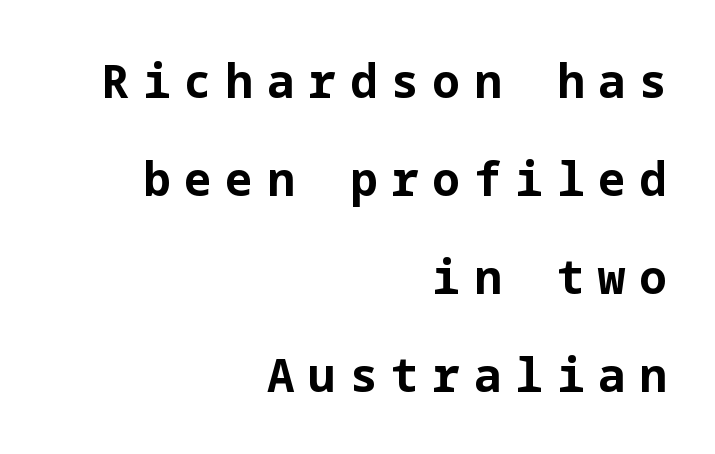
{"serif": "no", "italic": "no", "bold": "yes", "weight": "bold", "width": "normal", "stroke_contrast": "low", "x_height": "medium", "underline": "no", "align": "right", "line_spacing": "loose", "line_spacing_ratio": 2.13, "letter_spacing": "wide", "letter_spacing_em": 0.3, "glyph_px": 46}
